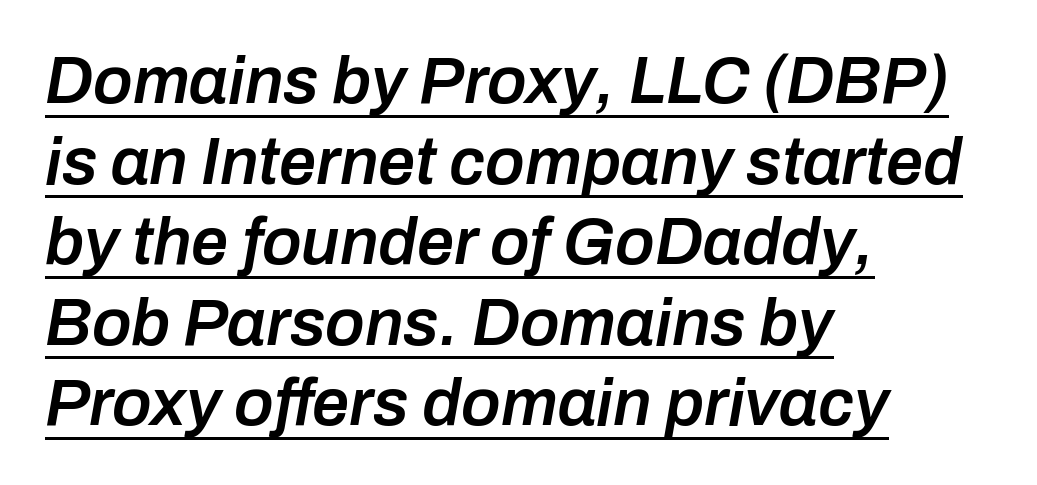
The image shows 66 px semibold type, italic (leaning right); set left-aligned, line spacing 1.22x, normal letter spacing, underlined; low stroke contrast and a medium x-height.
